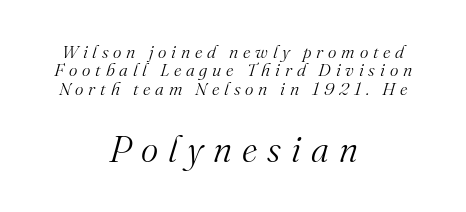
Character widths vary here, with narrow letters taking less room than wide ones. The lettering tilts uniformly, giving the passage an italic look. This rendering widens character spacing well past its baseline value. The gap between lines stays unmarked.
